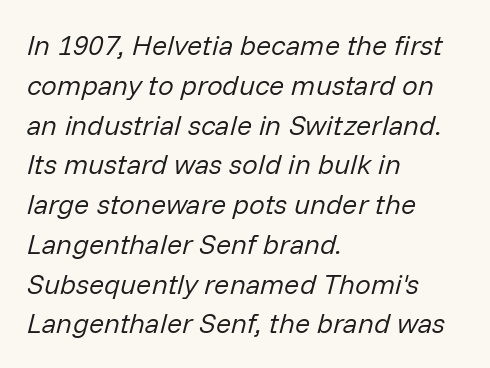
Q: Is the text bold? A: No.
Q: Is the text italic (slanted)? A: Yes, it leans right by about 14 degrees.
Q: Is the text underlined? A: No.
Q: How is the paragraph aligned? A: Left-aligned.
Q: Is the spacing between letters normal or unusually wide? A: Normal.
Q: Is the spacing between lines tight, normal or loose? A: Normal.
Q: Width (condensed, normal, or wide)? A: Normal.
Q: Stroke contrast? A: Low.
Q: x-height? A: Medium.
Q: Monospaced? A: No.
